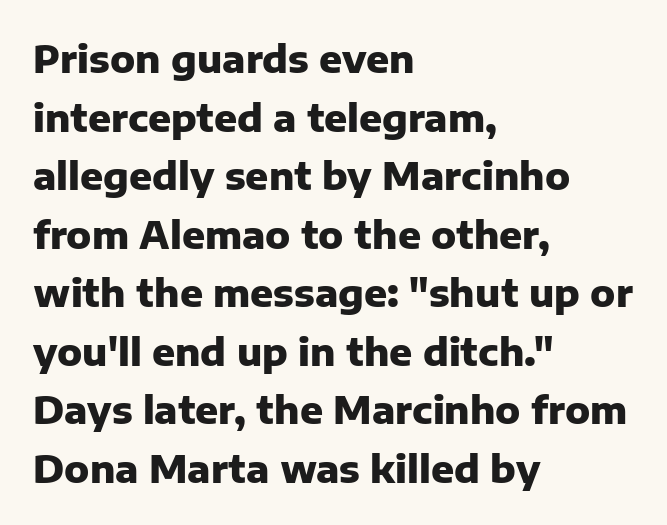
{"serif": "no", "italic": "no", "bold": "yes", "weight": "heavy", "width": "normal", "stroke_contrast": "low", "x_height": "medium", "monospaced": "no", "underline": "no", "align": "left", "line_spacing": "normal", "line_spacing_ratio": 1.54, "letter_spacing": "normal", "letter_spacing_em": 0.0, "glyph_px": 38}
